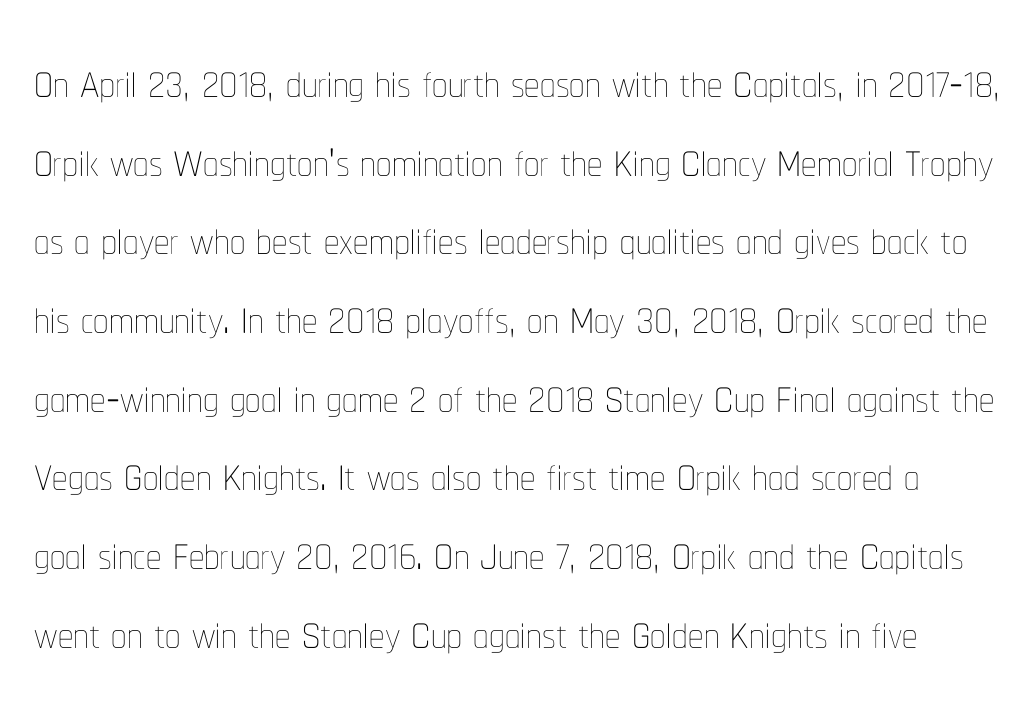
A typesetter would call this proportional, since set widths differ per character. It's the straight-up-and-down kind of type. Summary of vertical rhythm: regular, with standard interline spacing. Descenders hang freely into open space.
